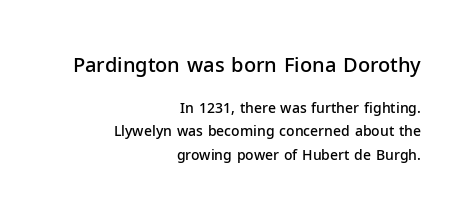
{"italic": "no", "bold": "semi", "underline": "no", "align": "right", "line_spacing": "normal", "line_spacing_ratio": 1.66, "letter_spacing": "normal", "letter_spacing_em": 0.0, "larger_block": "first", "size_ratio": 1.43, "glyph_px": 20}
